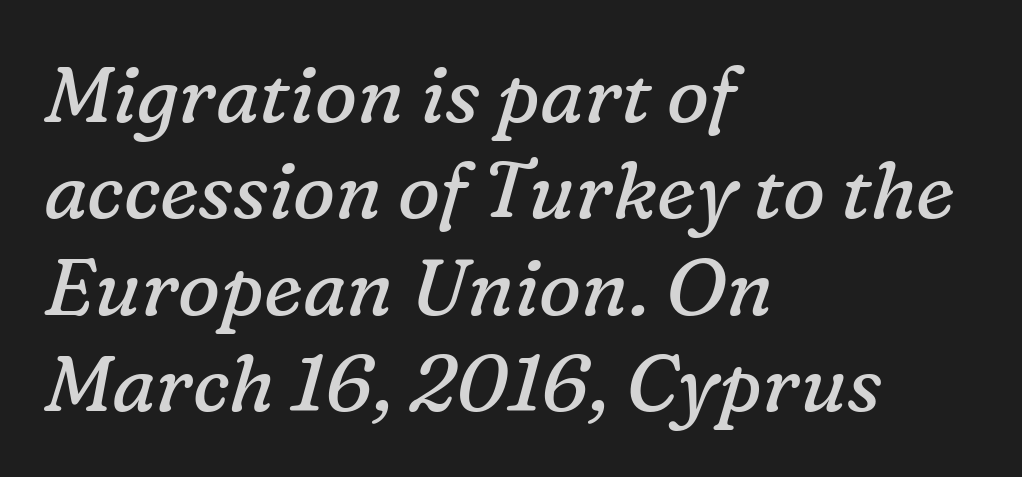
Each letter keeps its own natural width here, so spacing adapts to shape. The rag falls on the right side of this text block. The lettering tilts uniformly, giving the passage an italic look. Tracking here is standard; glyphs follow each other at the usual distance. The font family rendered here belongs to the serif group.
